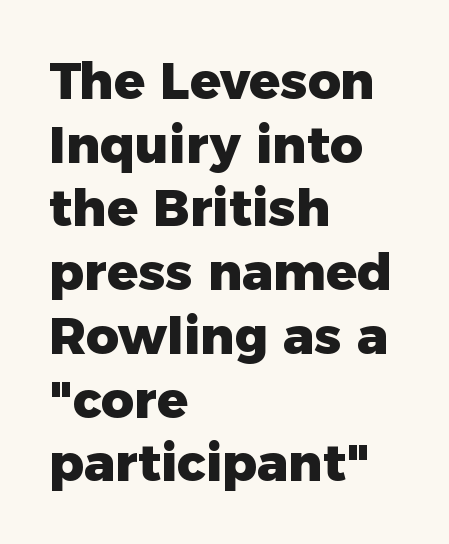
{"serif": "no", "italic": "no", "bold": "yes", "weight": "heavy", "width": "normal", "stroke_contrast": "low", "x_height": "medium", "monospaced": "no", "underline": "no", "align": "left", "line_spacing": "normal", "line_spacing_ratio": 1.25, "letter_spacing": "normal", "letter_spacing_em": 0.0, "glyph_px": 51}
